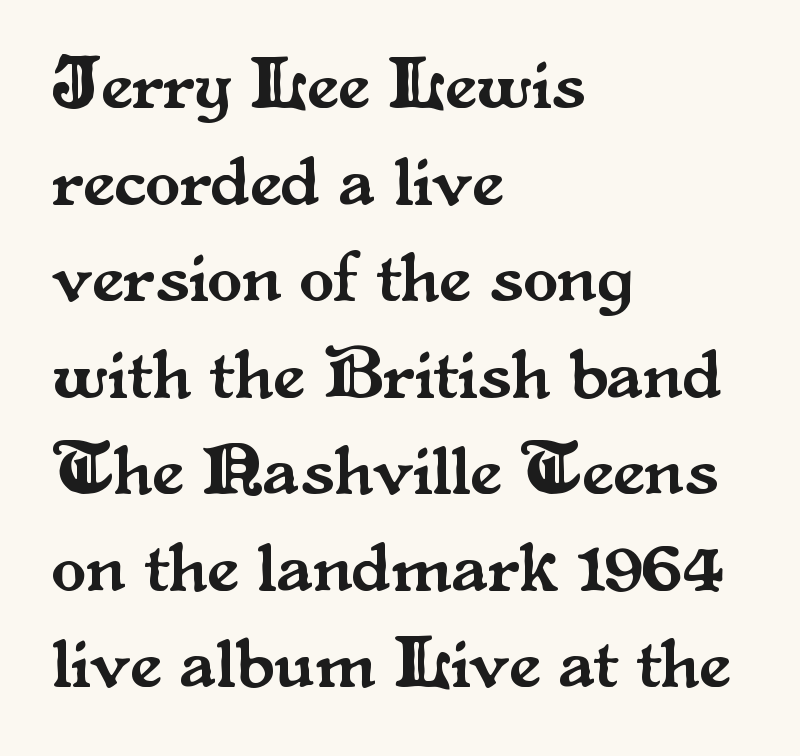
Q: Is the text italic (slanted)? A: No, it is upright.
Q: Is the typeface a serif or a sans-serif typeface? A: Serif.
Q: Is the text underlined? A: No.
Q: How is the paragraph aligned? A: Left-aligned.
Q: Is the spacing between letters normal or unusually wide? A: Normal.
Q: Is the spacing between lines tight, normal or loose? A: Normal.
Q: Width (condensed, normal, or wide)? A: Normal.
Q: Stroke contrast? A: Medium.
Q: x-height? A: Small.
Q: Monospaced? A: No.
